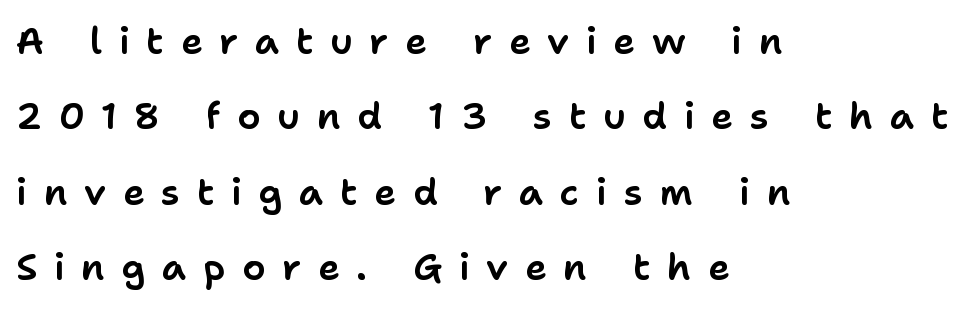
{"serif": "no", "italic": "no", "width": "normal", "stroke_contrast": "low", "x_height": "medium", "monospaced": "no", "underline": "no", "align": "left", "line_spacing": "loose", "line_spacing_ratio": 2.04, "letter_spacing": "wide", "letter_spacing_em": 0.45, "glyph_px": 37}
